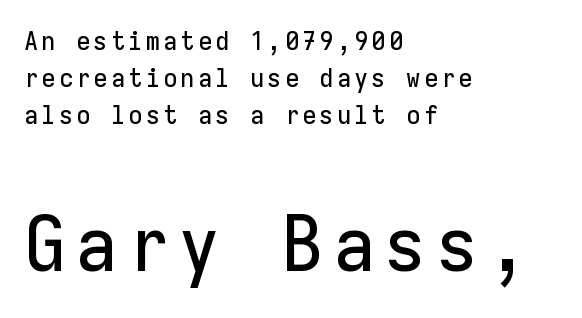
Any mark beneath the type? The region is blank. Unlike italic type, these characters show no tilt at all. Horizontal bands of white between lines are of average thickness. Spacing verdict: monospaced, one width for all characters. A classic flush-left, rag-right setting is used for this passage.
